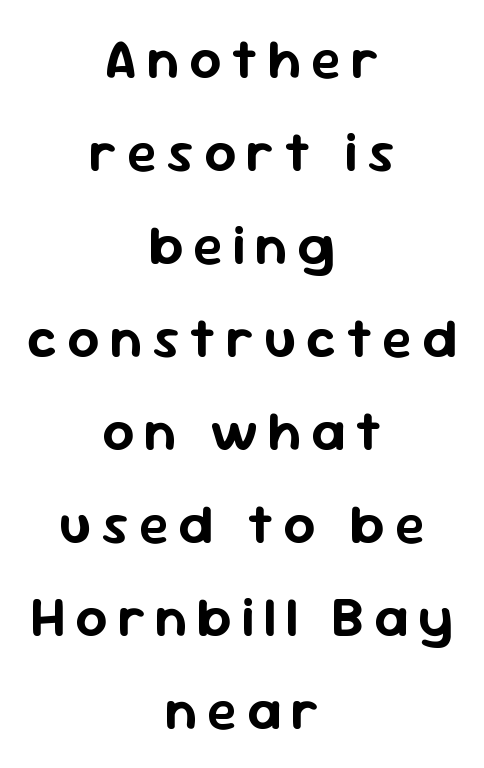
Q: Is the text italic (slanted)? A: No, it is upright.
Q: Is the typeface a serif or a sans-serif typeface? A: Sans-serif.
Q: Is the text underlined? A: No.
Q: How is the paragraph aligned? A: Centered.
Q: Is the spacing between lines tight, normal or loose? A: Normal.
Q: Width (condensed, normal, or wide)? A: Normal.
Q: Stroke contrast? A: Low.
Q: x-height? A: Medium.
Q: Monospaced? A: No.
